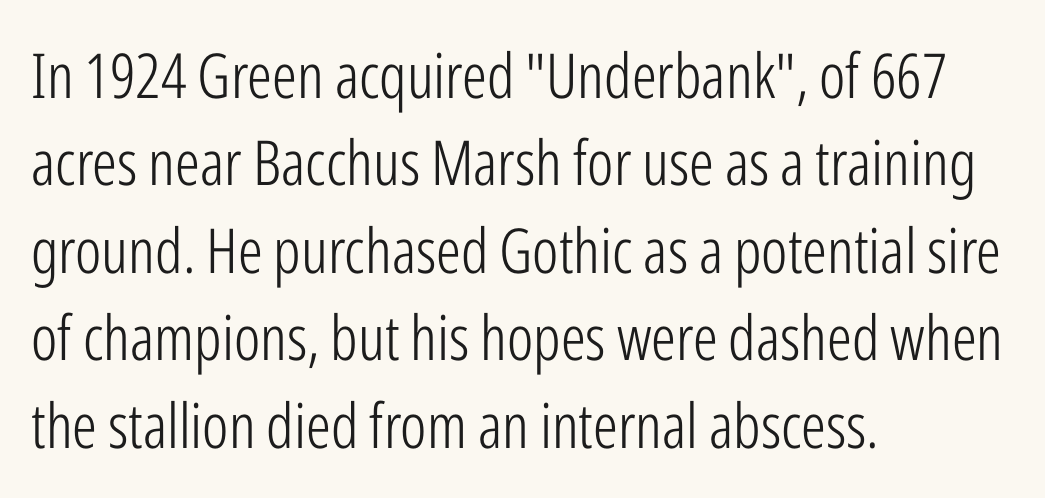
{"serif": "no", "italic": "no", "bold": "no", "weight": "light", "width": "condensed", "stroke_contrast": "low", "x_height": "medium", "monospaced": "no", "underline": "no", "align": "left", "line_spacing": "normal", "line_spacing_ratio": 1.41, "letter_spacing": "normal", "letter_spacing_em": 0.0, "glyph_px": 62}
